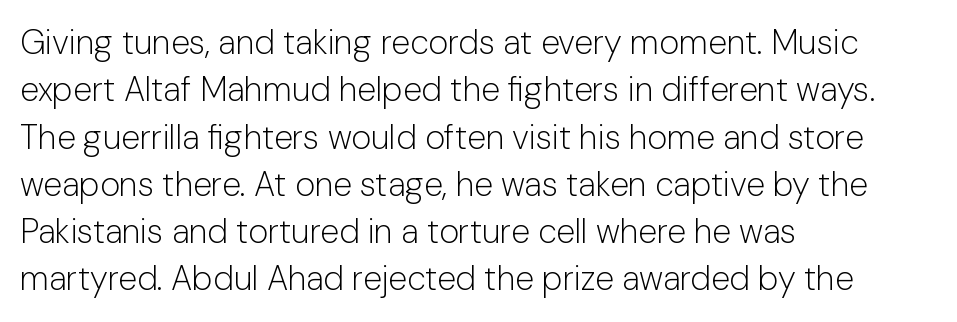
Is there much room between lines? A standard amount, neither cramped nor airy. Is the block centered? No — it sits flush against the left margin. The tracking reads as untouched default to a designer's eye. The type family on display is of the sans-serif kind. This is the regular roman posture of the typeface.
